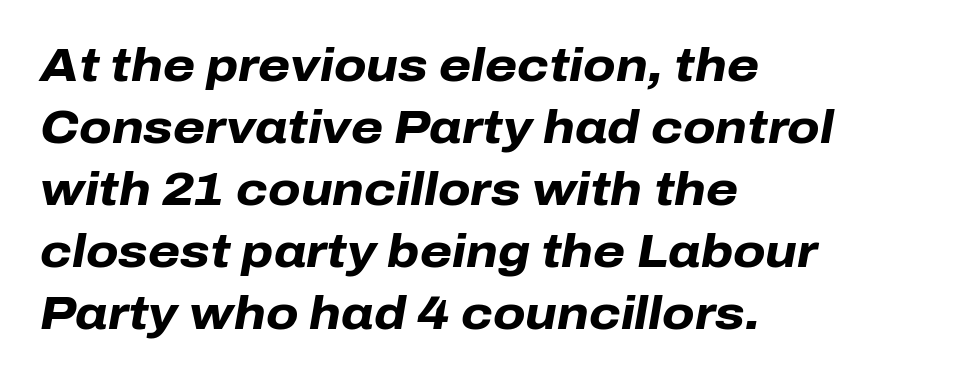
Heft: maximum for text — a bold. What stands out about the letter spacing? Nothing — it is the standard amount. Whoever set this chose a conventional vertical rhythm. Rendered with sloped, italic letterforms.
